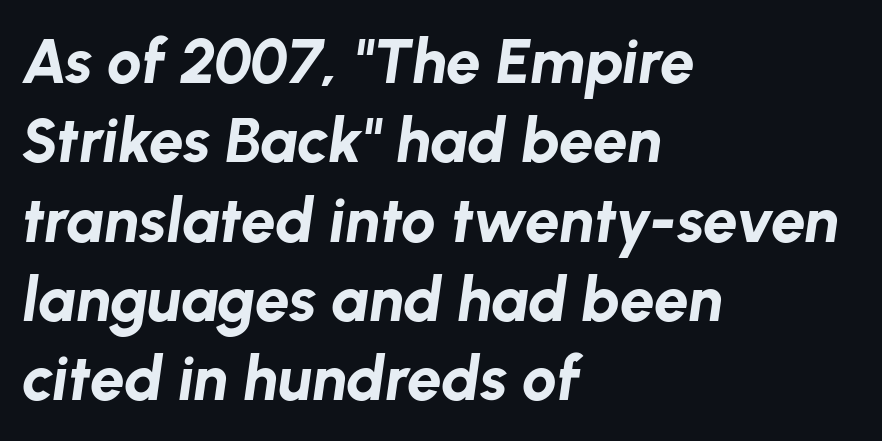
Look at the tracking — it's just the regular setting, nothing added. Rows of type keep a routine distance in the vertical direction. Decoration check: the copy has no underline. The face used here has the dense, thick strokes of a bold. Reading down the block, your eye returns to a fixed left position each line. Yep, that's italic — everything's leaning.
